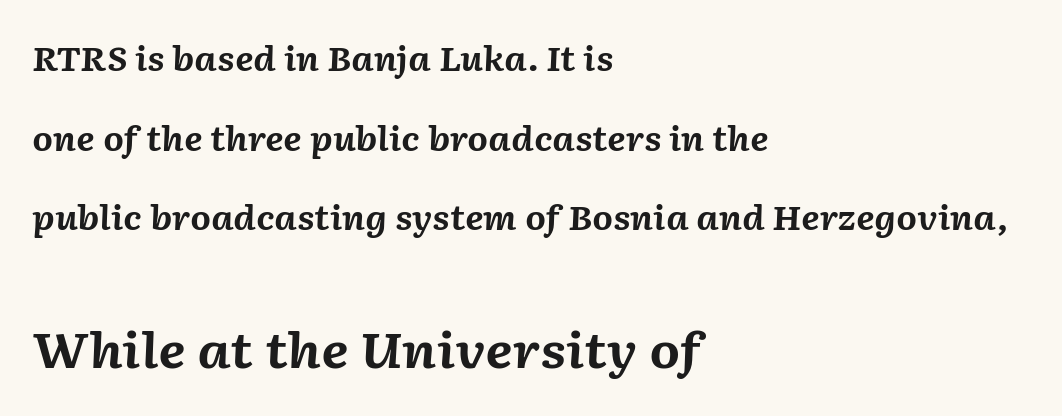
Q: Is the text bold? A: Yes.
Q: Is the text italic (slanted)? A: Yes, it leans right by about 2 degrees.
Q: Is the text underlined? A: No.
Q: How is the paragraph aligned? A: Left-aligned.
Q: Is the spacing between letters normal or unusually wide? A: Normal.
Q: Is the spacing between lines tight, normal or loose? A: Loose.
Q: Which block of text is set in a larger size, the first (top) or the second (bottom)? A: The second (bottom) one.
Q: Width (condensed, normal, or wide)? A: Normal.
Q: Stroke contrast? A: Medium.
Q: x-height? A: Medium.
Q: Monospaced? A: No.
